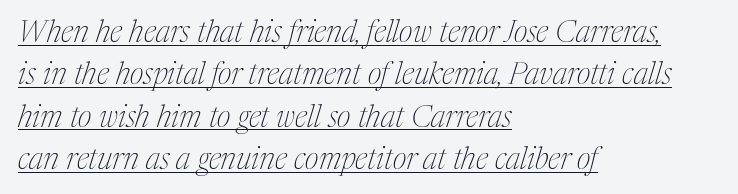
{"serif": "yes", "italic": "yes", "lean": "right", "slant_degrees": 17, "bold": "no", "weight": "thin", "width": "condensed", "stroke_contrast": "medium", "x_height": "medium", "monospaced": "no", "underline": "yes", "align": "left", "line_spacing": "normal", "line_spacing_ratio": 1.41, "letter_spacing": "normal", "letter_spacing_em": 0.0, "glyph_px": 30}
